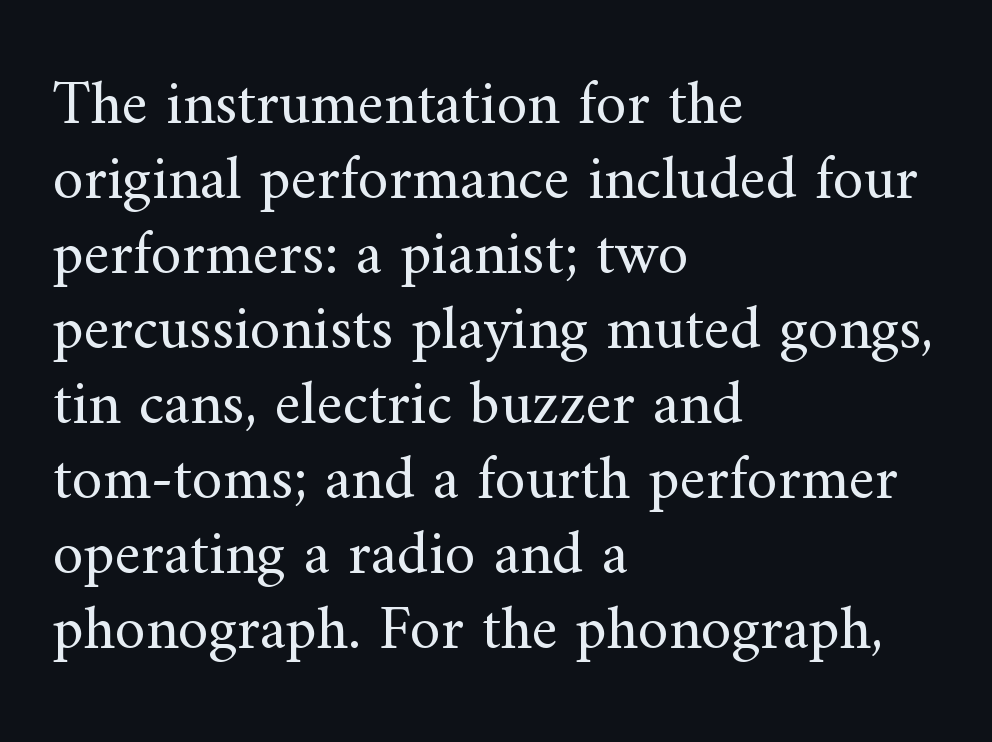
The image shows 62 px regular-weight serif type, upright; set left-aligned, line spacing 1.21x, normal letter spacing, not underlined; medium stroke contrast and a small x-height.
